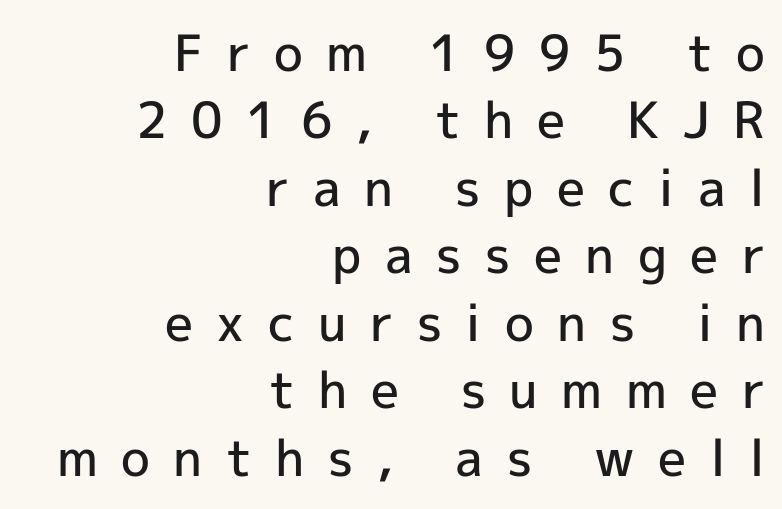
Each letter keeps its own natural width here, so spacing adapts to shape. The rag falls on the left side of this text block. This sample uses expanded letter spacing, leaving extra air between glyphs. In terms of leading, this rendering sits right in the middle. The space directly below the letters is spotless. Does the type have serifs? No, each stem ends abruptly.
